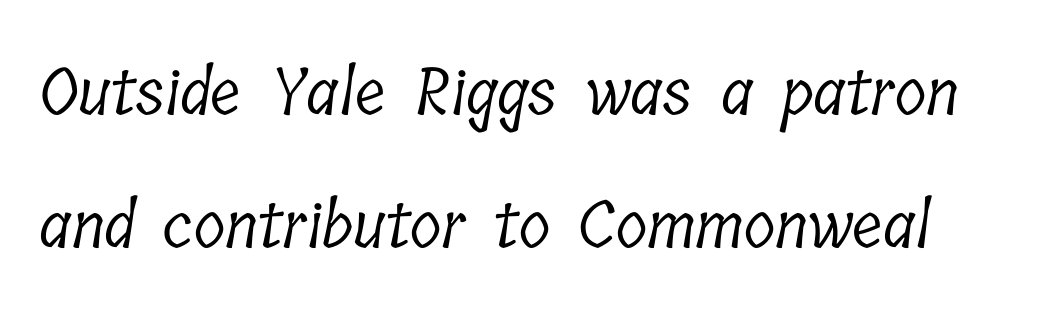
{"serif": "yes", "bold": "no", "weight": "light", "width": "condensed", "stroke_contrast": "low", "x_height": "medium", "monospaced": "no", "underline": "no", "line_spacing": "loose", "line_spacing_ratio": 2.05, "letter_spacing": "normal", "letter_spacing_em": 0.0, "glyph_px": 65}
